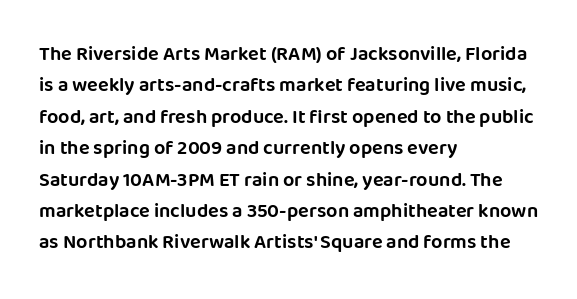
{"italic": "no", "underline": "no", "align": "left", "line_spacing": "normal", "line_spacing_ratio": 1.57, "letter_spacing": "normal", "letter_spacing_em": 0.0, "glyph_px": 20}
